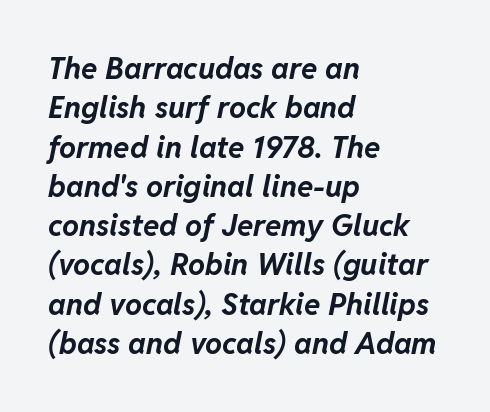
The image shows 30 px bold type, italic (leaning right); set left-aligned, normal line spacing (1.31x), normal letter spacing, not underlined; low stroke contrast and a medium x-height.
